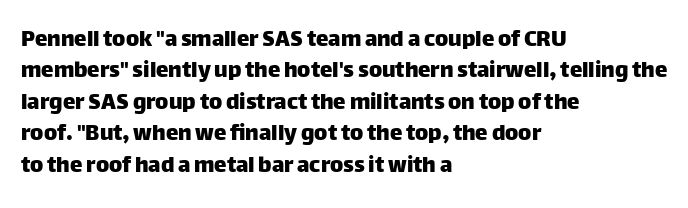
Q: Is the text italic (slanted)? A: No, it is upright.
Q: Is the text underlined? A: No.
Q: How is the paragraph aligned? A: Left-aligned.
Q: Is the spacing between letters normal or unusually wide? A: Normal.
Q: Is the spacing between lines tight, normal or loose? A: Normal.
